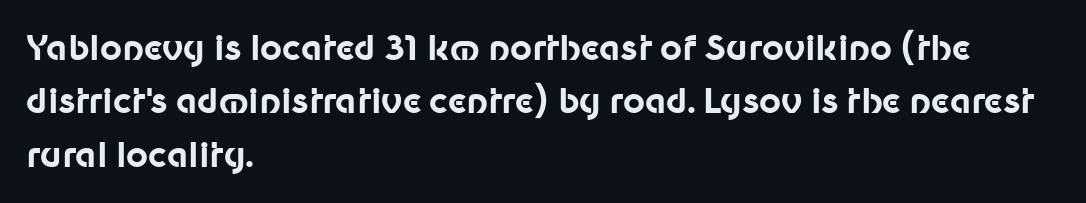
The letters advance in unequal steps, a hallmark of proportional type. Layout note: lines flush left. You can tell from the bare stems that sans-serif type was used. Beneath every word, the page is bare. Heft: maximum for text — a bold.
